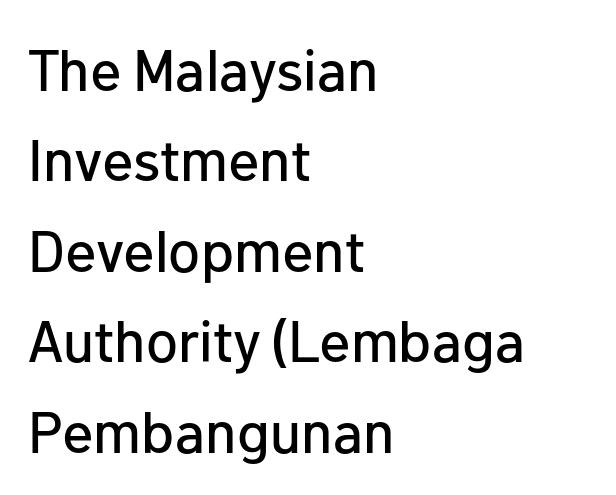
The image shows 58 px sans-serif type, upright; set left-aligned, normal line spacing (1.56x), normal letter spacing, not underlined; low stroke contrast and a medium x-height.
